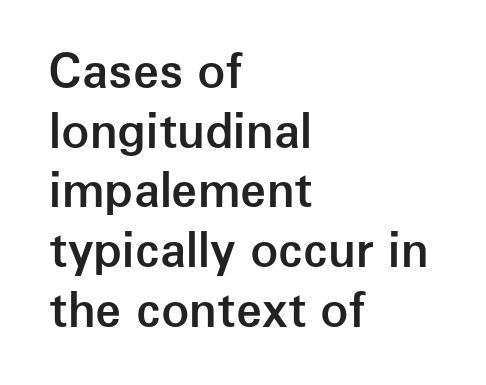
Varying glyph widths throughout — classic text-font behaviour. No feet cap the strokes, marking this as sans-serif type. Is the block centered? No — it sits flush against the left margin. The letterforms sit shoulder to shoulder at normal distance.
